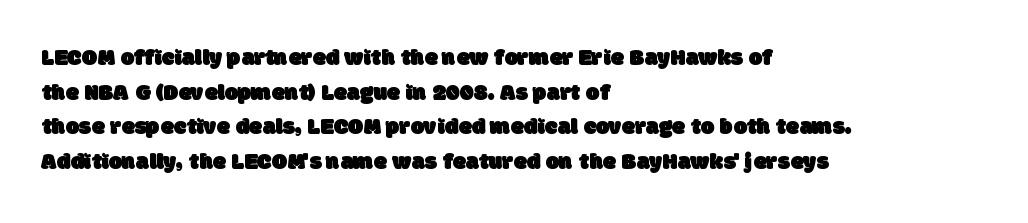
{"underline": "no", "align": "left", "line_spacing": "normal", "line_spacing_ratio": 1.44, "letter_spacing": "normal", "letter_spacing_em": 0.0, "glyph_px": 24}
